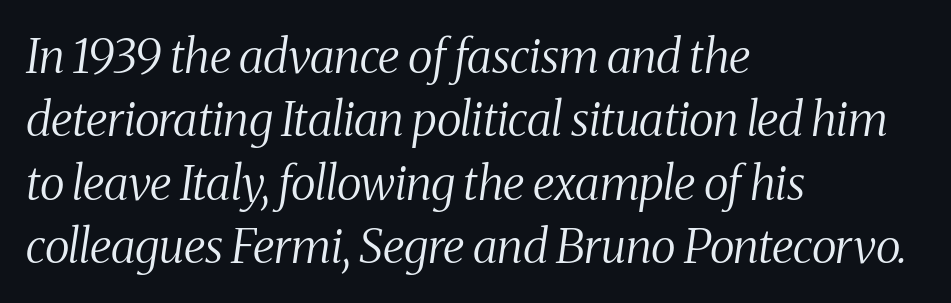
The image shows 47 px regular-weight, condensed serif type, italic (leaning right); set left-aligned, normal line spacing (1.35x), normal letter spacing, not underlined; medium stroke contrast and a medium x-height.
